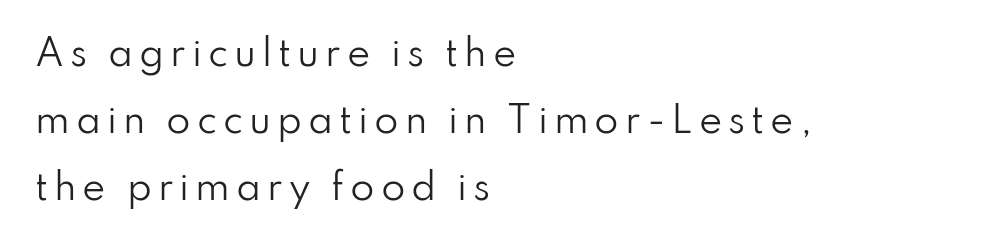
The image shows 35 px regular-weight sans-serif type, upright; set left-aligned, loose line spacing (1.91x), not underlined; low stroke contrast and a small x-height.
